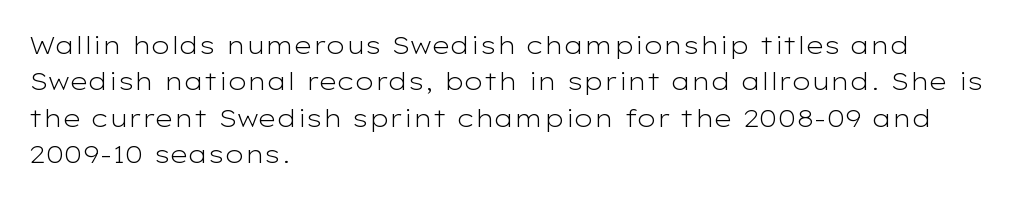
In terms of posture, this sample is upright. The passage shown has conventional tracking throughout. The zone under the glyphs is completely vacant. The lines are quadded left. These glyphs show unthickened strokes, regular width or finer. Rows of type keep a routine distance in the vertical direction.
